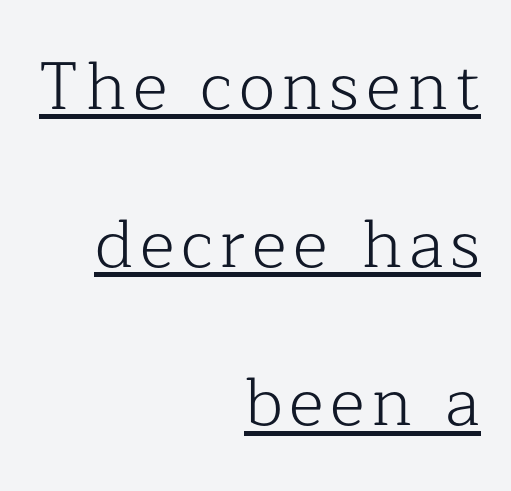
Q: Is the text bold? A: No.
Q: Is the text italic (slanted)? A: No, it is upright.
Q: Is the typeface a serif or a sans-serif typeface? A: Serif.
Q: Is the text underlined? A: Yes.
Q: How is the paragraph aligned? A: Right-aligned.
Q: Is the spacing between lines tight, normal or loose? A: Loose.
Q: Width (condensed, normal, or wide)? A: Normal.
Q: Stroke contrast? A: Low.
Q: x-height? A: Medium.
Q: Monospaced? A: No.
